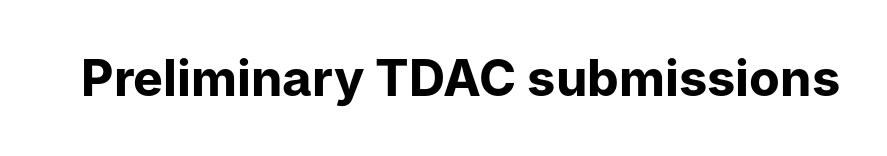
I'd call this a sans setting — the letters go barefoot. Does extra space separate the letters? No, they use regular spacing. Each letter keeps its own natural width here, so spacing adapts to shape. Beneath every word, the page is bare. These lines carry a lot of weight — the face is fully bold. Do the letters lean? They stand straight.
